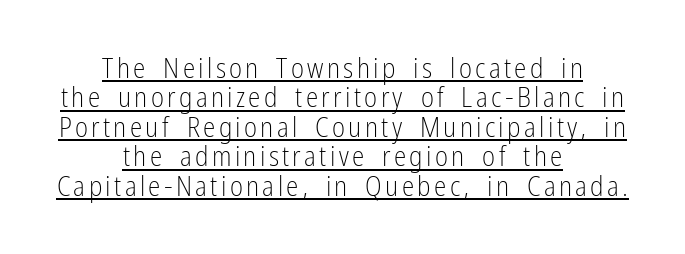
{"serif": "no", "italic": "no", "bold": "no", "weight": "light", "width": "condensed", "stroke_contrast": "low", "x_height": "medium", "monospaced": "no", "underline": "yes", "align": "center", "line_spacing": "tight", "line_spacing_ratio": 1.05, "glyph_px": 28}
